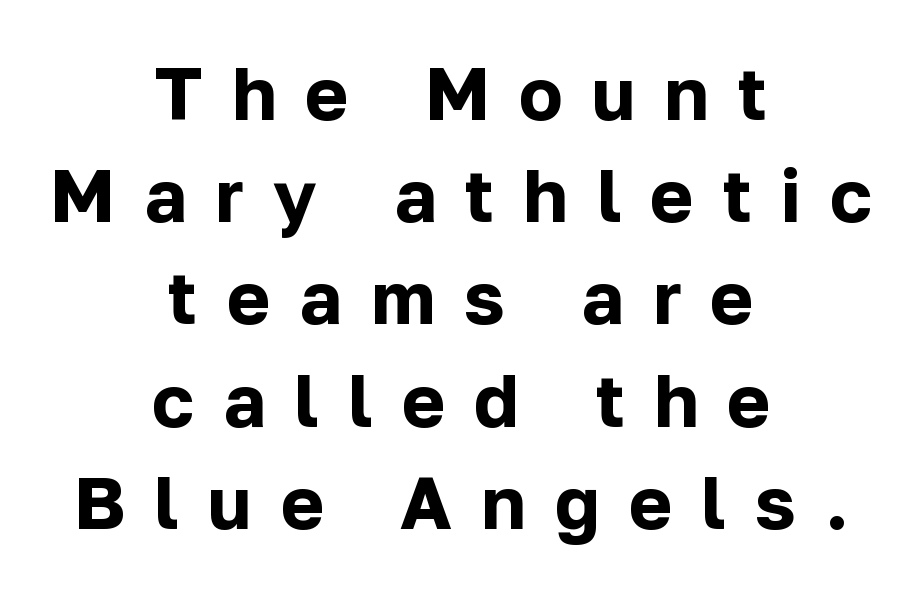
The image shows 73 px bold sans-serif type, upright; set centered, normal line spacing (1.4x), unusually wide letter spacing (+0.4 em), not underlined; low stroke contrast and a medium x-height.
